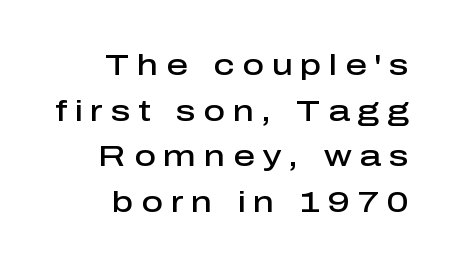
The image shows 30 px semibold sans-serif type, upright; set right-aligned, normal line spacing (1.52x), unusually wide letter spacing (+0.26 em), not underlined; low stroke contrast and a medium x-height.
